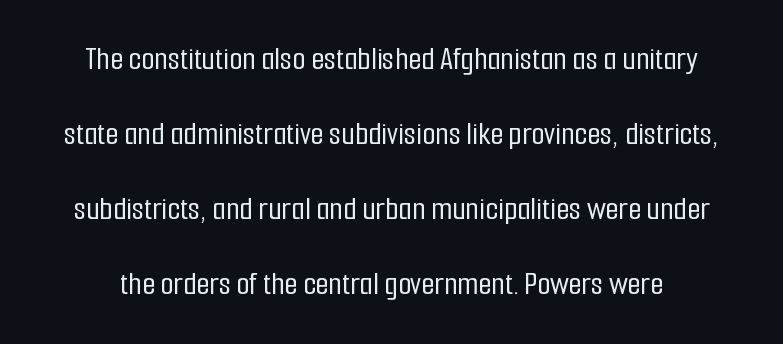
The image shows 34 px condensed sans-serif type, upright; set loose line spacing (2.21x), normal letter spacing, not underlined; low stroke contrast and a medium x-height.
